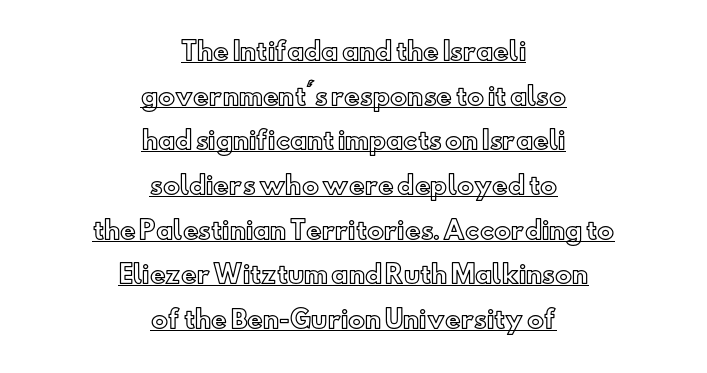
Q: Is the text italic (slanted)? A: No, it is upright.
Q: Is the text underlined? A: Yes.
Q: How is the paragraph aligned? A: Centered.
Q: Is the spacing between letters normal or unusually wide? A: Normal.
